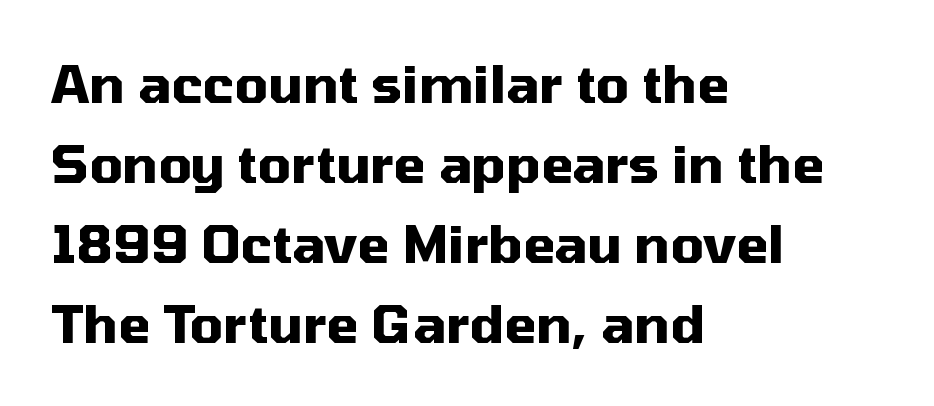
Q: Is the text bold? A: Yes.
Q: Is the text italic (slanted)? A: No, it is upright.
Q: Is the typeface a serif or a sans-serif typeface? A: Sans-serif.
Q: Is the text underlined? A: No.
Q: How is the paragraph aligned? A: Left-aligned.
Q: Is the spacing between letters normal or unusually wide? A: Normal.
Q: Is the spacing between lines tight, normal or loose? A: Normal.
Q: Width (condensed, normal, or wide)? A: Normal.
Q: Stroke contrast? A: Medium.
Q: x-height? A: Medium.
Q: Monospaced? A: No.
